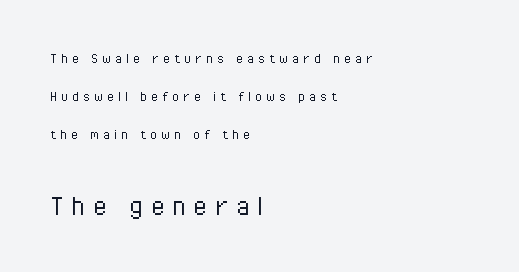
{"serif": "no", "italic": "no", "bold": "no", "weight": "light", "width": "condensed", "stroke_contrast": "low", "x_height": "medium", "monospaced": "no", "underline": "no", "align": "left", "line_spacing": "loose", "line_spacing_ratio": 2.38, "letter_spacing": "wide", "letter_spacing_em": 0.25, "larger_block": "second", "size_ratio": 1.94, "glyph_px": 31}
